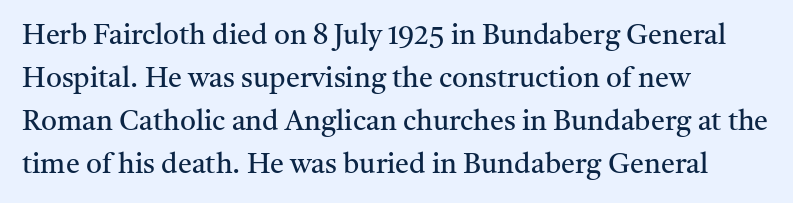
A roman cut, with each character standing at attention. Character widths vary here, with narrow letters taking less room than wide ones. This rendering employs a face with finishing strokes, i.e., a serif. The lines in this sample share a left origin and differ only in where they stop. The face used here is rendered with its standard letterfit. Does the leading feel generous? No, just average.
